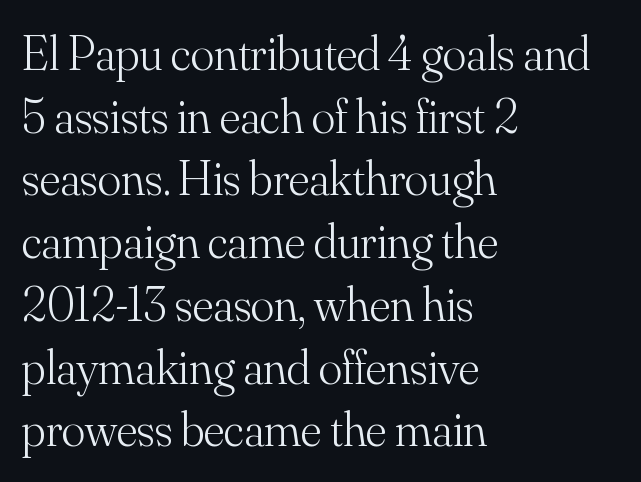
Q: Is the text bold? A: No.
Q: Is the text italic (slanted)? A: No, it is upright.
Q: Is the typeface a serif or a sans-serif typeface? A: Serif.
Q: Is the text underlined? A: No.
Q: How is the paragraph aligned? A: Left-aligned.
Q: Is the spacing between letters normal or unusually wide? A: Normal.
Q: Is the spacing between lines tight, normal or loose? A: Normal.
Q: Width (condensed, normal, or wide)? A: Normal.
Q: Stroke contrast? A: Medium.
Q: x-height? A: Small.
Q: Monospaced? A: No.
